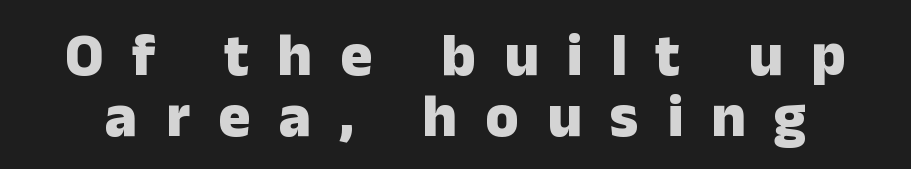
The image shows 60 px heavy sans-serif type, upright; set tight line spacing (1.01x), unusually wide letter spacing (+0.47 em), not underlined; low stroke contrast and a medium x-height.
